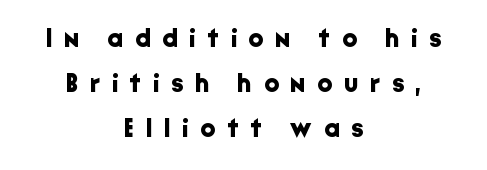
{"italic": "no", "bold": "yes", "underline": "no", "align": "center", "line_spacing_ratio": 1.74, "letter_spacing": "wide", "letter_spacing_em": 0.46, "glyph_px": 26}
